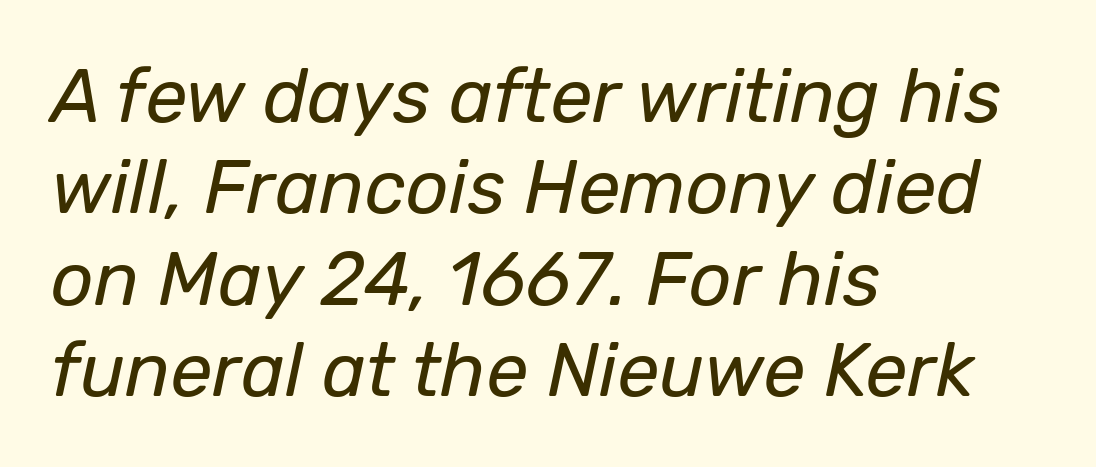
{"italic": "yes", "lean": "right", "slant_degrees": 12, "bold": "no", "weight": "regular", "width": "normal", "stroke_contrast": "low", "x_height": "medium", "monospaced": "no", "underline": "no", "align": "left", "line_spacing_ratio": 1.22, "letter_spacing": "normal", "letter_spacing_em": 0.0, "glyph_px": 75}
